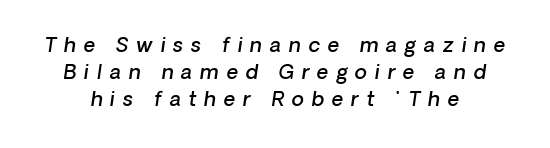
Q: Is the text bold? A: Semi-bold.
Q: Is the text underlined? A: No.
Q: Is the spacing between letters normal or unusually wide? A: Unusually wide.
Q: Is the spacing between lines tight, normal or loose? A: Normal.
